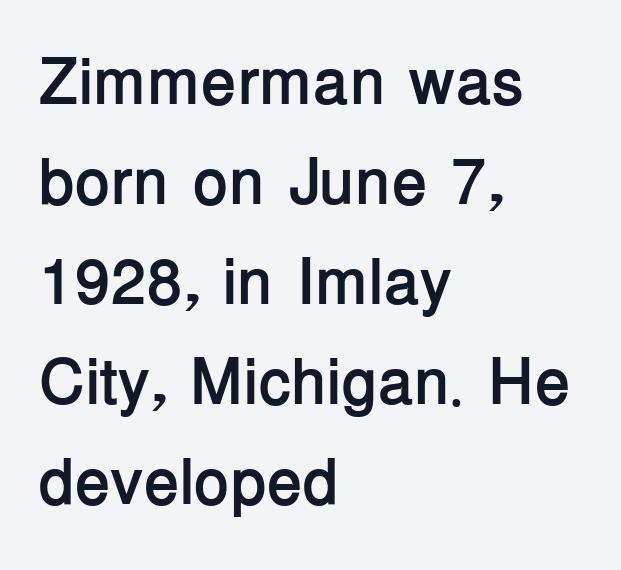
The image shows 65 px semibold sans-serif type, upright; set left-aligned, normal line spacing (1.54x), normal letter spacing, not underlined; low stroke contrast and a medium x-height.
